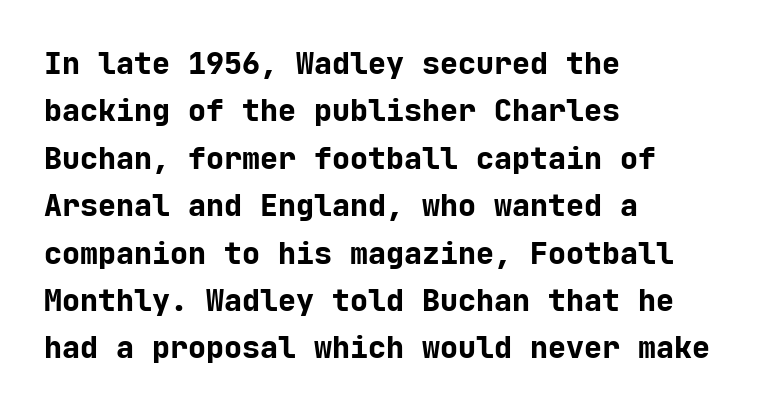
Q: Is the text bold? A: Yes.
Q: Is the text italic (slanted)? A: No, it is upright.
Q: Is the typeface a serif or a sans-serif typeface? A: Sans-serif.
Q: Is the text underlined? A: No.
Q: How is the paragraph aligned? A: Left-aligned.
Q: Is the spacing between letters normal or unusually wide? A: Normal.
Q: Is the spacing between lines tight, normal or loose? A: Normal.
Q: Width (condensed, normal, or wide)? A: Normal.
Q: Stroke contrast? A: Low.
Q: x-height? A: Medium.
Q: Monospaced? A: Yes.
